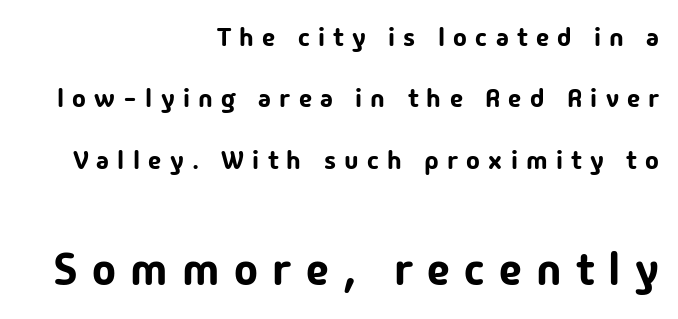
Proportional: the letters do not fall into vertical columns. How are the letters spaced? Widely, with obvious added tracking. Stroke terminals: plain, sans-serif. Line ends are locked; line starts wander. Caption: upper text group reduced, lower text group enlarged. No word sits above an underline.
